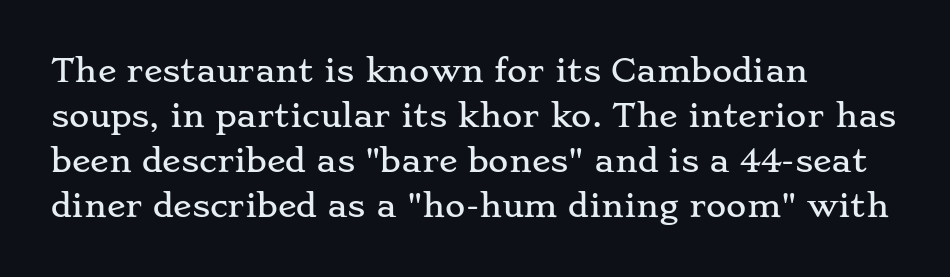
Character widths vary here, with narrow letters taking less room than wide ones. Characters remain perfectly vertical along every line. Just letters on the line, the space beneath them empty. Reading down the block, your eye returns to a fixed left position each line. Notice how descenders clear the ascenders below comfortably — that's standard leading. Letter spacing: default.
